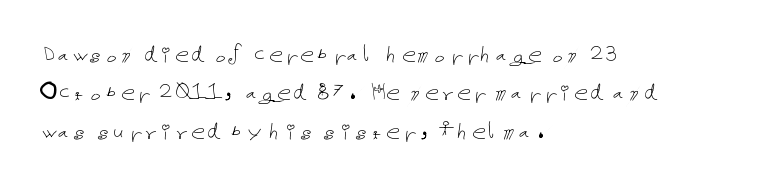
The space beneath each line is pristine and unruled. These lines are set flush left with a ragged right edge. A roman cut, with each character standing at attention. Nobody touched the tracking dial on this one. The passage shown stacks its lines at a standard gap.
